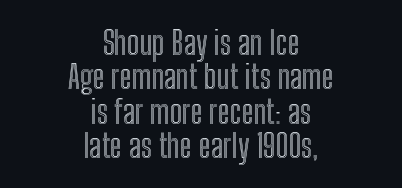
The image shows 33 px condensed type, upright; set centered, tight line spacing (1.04x), normal letter spacing, not underlined; a medium x-height.
